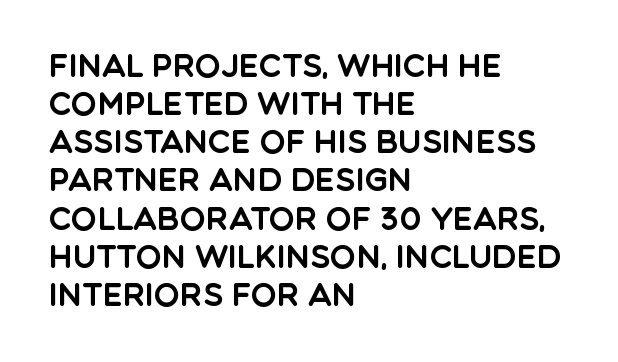
Q: Is the text italic (slanted)? A: No, it is upright.
Q: Is the typeface a serif or a sans-serif typeface? A: Sans-serif.
Q: Is the text underlined? A: No.
Q: How is the paragraph aligned? A: Left-aligned.
Q: Is the spacing between letters normal or unusually wide? A: Normal.
Q: Width (condensed, normal, or wide)? A: Normal.
Q: x-height? A: Large.
Q: Monospaced? A: No.
